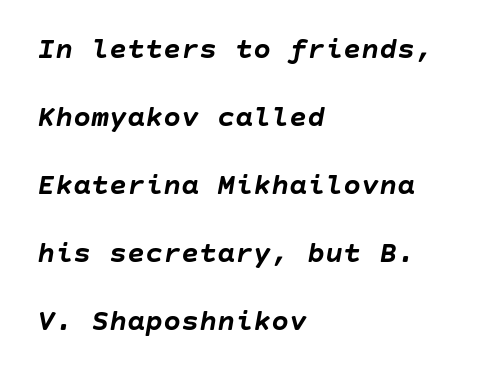
{"italic": "yes", "lean": "right", "slant_degrees": 10, "bold": "yes", "weight": "semibold", "width": "normal", "stroke_contrast": "low", "x_height": "large", "underline": "no", "align": "left", "line_spacing": "loose", "line_spacing_ratio": 2.27, "letter_spacing": "normal", "letter_spacing_em": 0.0, "glyph_px": 30}
